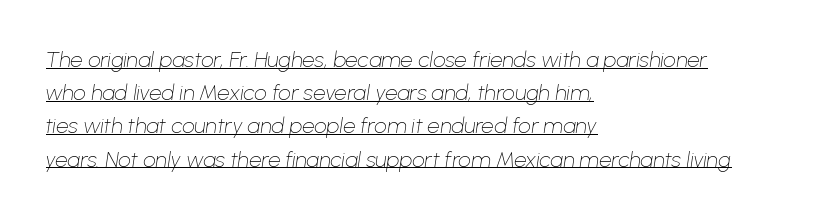
{"italic": "yes", "lean": "right", "slant_degrees": 8, "bold": "no", "underline": "yes", "align": "left", "line_spacing": "normal", "line_spacing_ratio": 1.51, "letter_spacing": "normal", "letter_spacing_em": 0.0, "glyph_px": 22}
